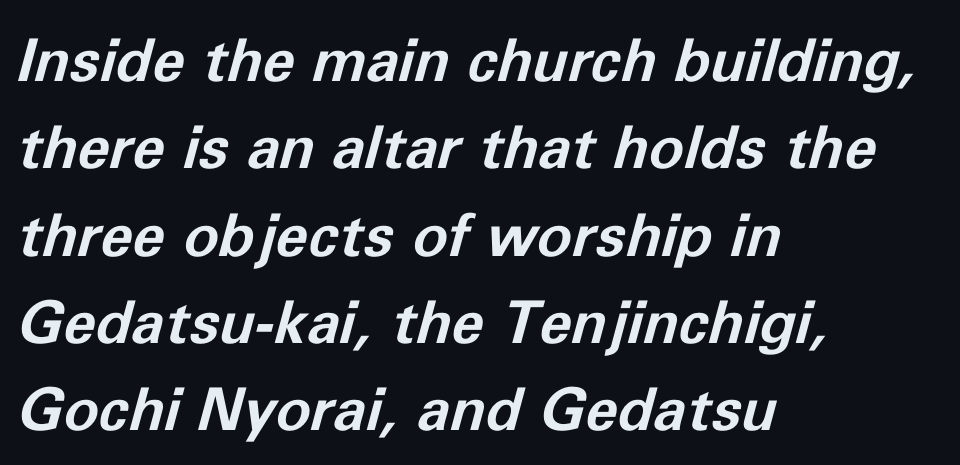
Looks like regular typesetting: each glyph gets only the width it needs. Each new line begins a customary step beneath the previous one. Does extra space separate the letters? No, they use regular spacing. Descender tails drop into unmarked territory. The face used here has a pronounced slope to its letters.
